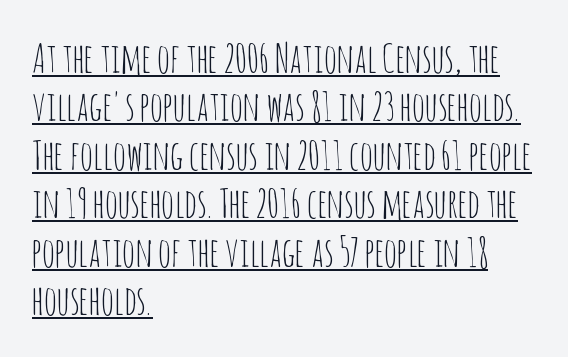
Q: Is the text bold? A: No.
Q: Is the text italic (slanted)? A: No, it is upright.
Q: Is the typeface a serif or a sans-serif typeface? A: Sans-serif.
Q: Is the text underlined? A: Yes.
Q: How is the paragraph aligned? A: Left-aligned.
Q: Is the spacing between letters normal or unusually wide? A: Normal.
Q: Width (condensed, normal, or wide)? A: Condensed.
Q: Stroke contrast? A: Low.
Q: x-height? A: Large.
Q: Monospaced? A: No.
